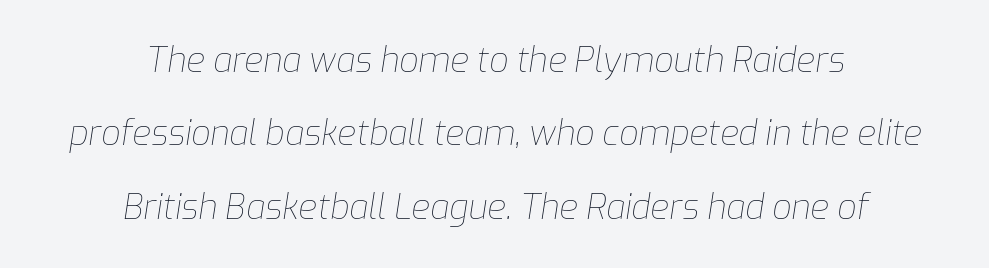
The image shows 34 px thin type, italic (leaning right); set centered, loose line spacing (2.16x), normal letter spacing, not underlined; low stroke contrast and a medium x-height.
